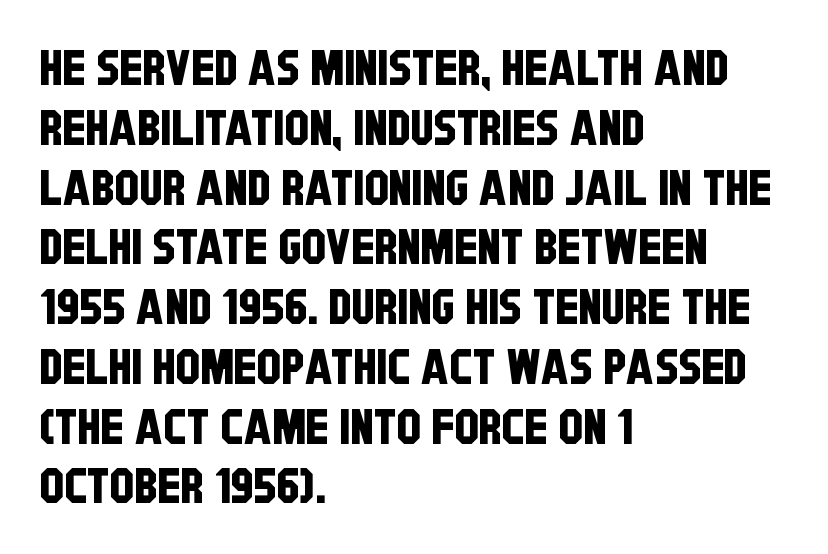
Here the designer chose a conventional face with non-uniform glyph widths. All the whitespace from short lines collects on the right. Beneath every word, the page is bare. The tracking reads as untouched default to a designer's eye. Serifs: no, the terminals of the letterforms are clean.
